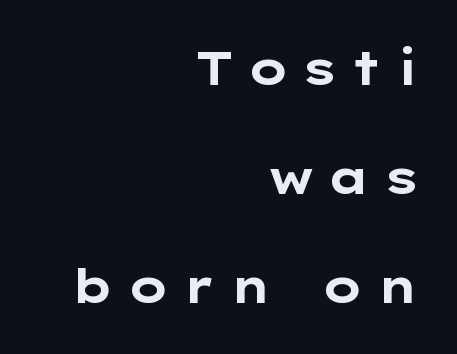
The image shows 47 px bold, wide sans-serif type, upright; set right-aligned, loose line spacing (2.32x), unusually wide letter spacing (+0.28 em), not underlined; low stroke contrast and a medium x-height.
